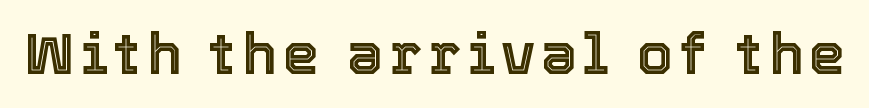
Plain, unruled lines of type. You could not count columns in this text — the font is proportionally spaced. The typography opts for an upright posture over an oblique one.
